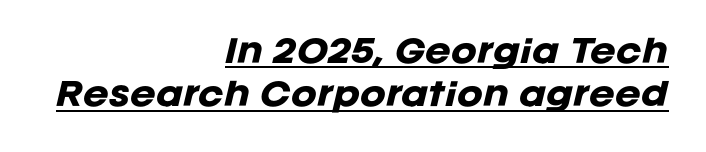
Q: Is the text bold? A: Yes.
Q: Is the text italic (slanted)? A: Yes, it leans right by about 12 degrees.
Q: Is the text underlined? A: Yes.
Q: How is the paragraph aligned? A: Right-aligned.
Q: Is the spacing between letters normal or unusually wide? A: Normal.
Q: Is the spacing between lines tight, normal or loose? A: Normal.
Q: Width (condensed, normal, or wide)? A: Normal.
Q: Stroke contrast? A: Low.
Q: x-height? A: Large.
Q: Monospaced? A: No.
